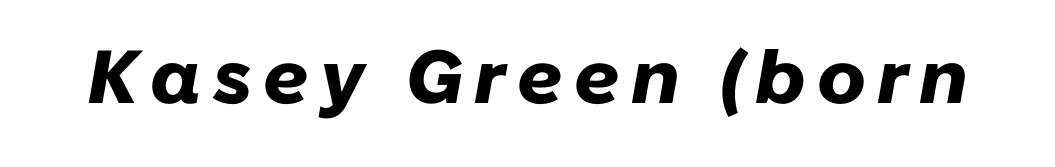
{"italic": "yes", "lean": "right", "slant_degrees": 10, "bold": "yes", "weight": "heavy", "width": "normal", "stroke_contrast": "low", "x_height": "medium", "monospaced": "no", "underline": "no", "glyph_px": 75}
